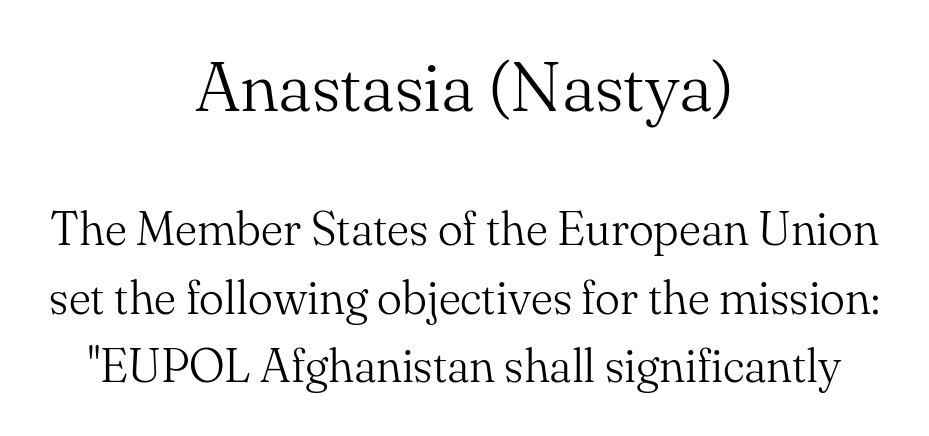
The image shows 70 px light serif type, upright; set centered, normal line spacing (1.45x), normal letter spacing, not underlined; the first (top) block is 1.49x larger; medium stroke contrast and a small x-height.
